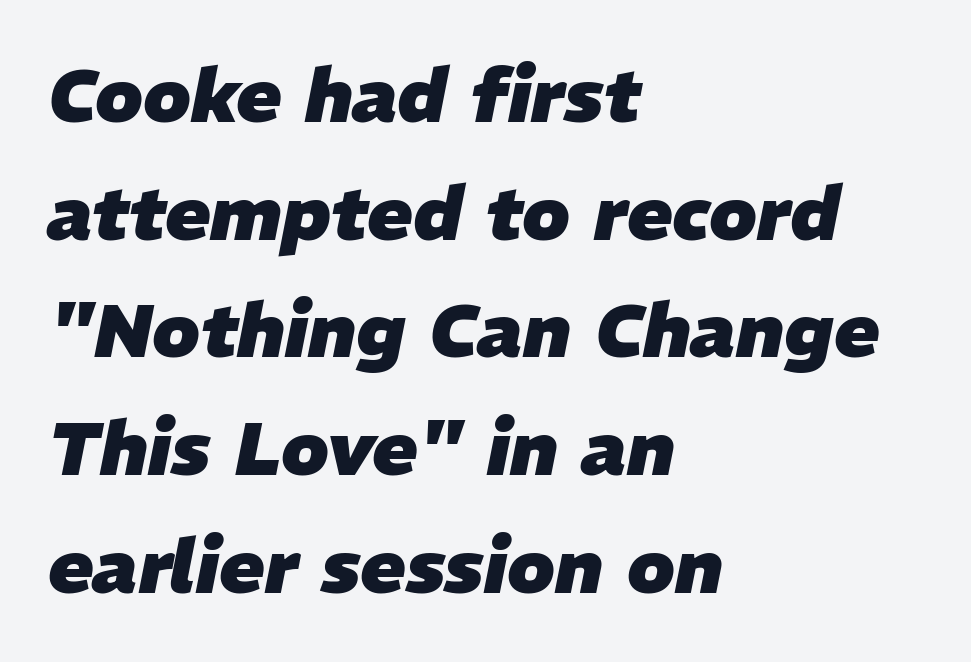
{"italic": "yes", "lean": "right", "slant_degrees": 11, "bold": "yes", "weight": "heavy", "width": "normal", "stroke_contrast": "low", "x_height": "medium", "monospaced": "no", "underline": "no", "align": "left", "line_spacing": "normal", "line_spacing_ratio": 1.57, "letter_spacing": "normal", "letter_spacing_em": 0.0, "glyph_px": 75}
